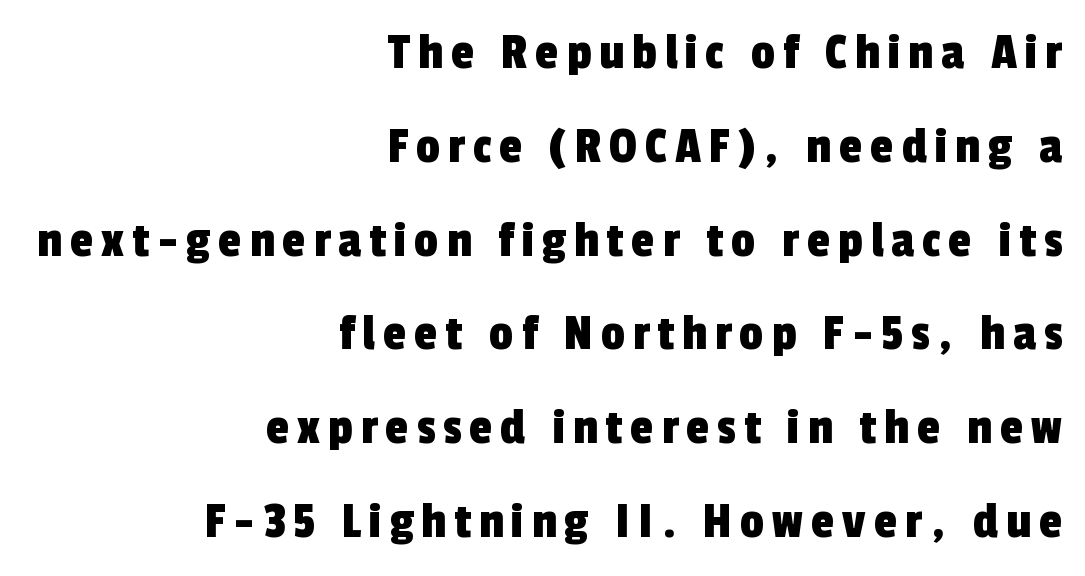
Does the type have serifs? No, each stem ends abruptly. Do the characters align in a grid? No, the font is proportional. This rendering uses right alignment, leaving the left contour irregular. This rendering features lettering with no underline.
